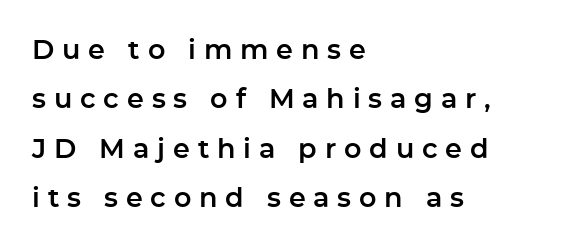
{"italic": "no", "underline": "no", "align": "left", "line_spacing_ratio": 1.83, "letter_spacing": "wide", "letter_spacing_em": 0.29, "glyph_px": 27}
